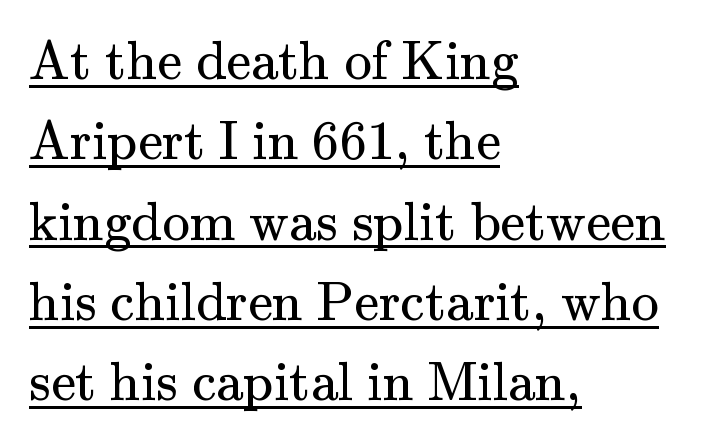
A typesetter would call this proportional, since set widths differ per character. A continuous stroke trails under the words, as in a hyperlink. Letter spacing: default. Little horizontal feet cap the strokes, marking this as serif type. The lines sit at an ordinary, default distance from one another.
